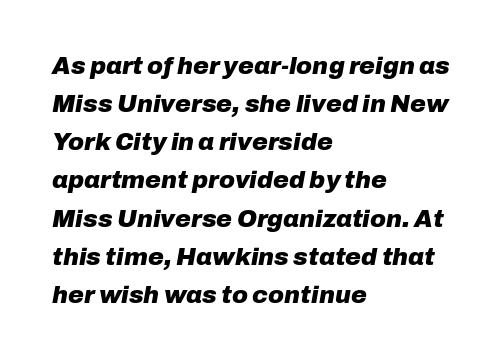
Q: Is the text bold? A: Yes.
Q: Is the text italic (slanted)? A: Yes, it leans right by about 10 degrees.
Q: Is the text underlined? A: No.
Q: How is the paragraph aligned? A: Left-aligned.
Q: Is the spacing between letters normal or unusually wide? A: Normal.
Q: Is the spacing between lines tight, normal or loose? A: Normal.
